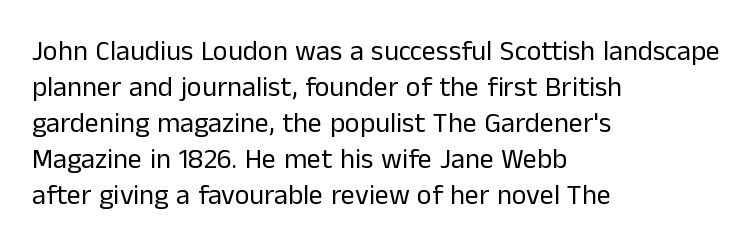
Proportional: the letters do not fall into vertical columns. Observe the ordinary spacing: letters are neighbours, not strangers. These lines sit exactly where default settings would place them. Line starts are locked; line ends wander. You can tell from the bare stems that sans-serif type was used.
